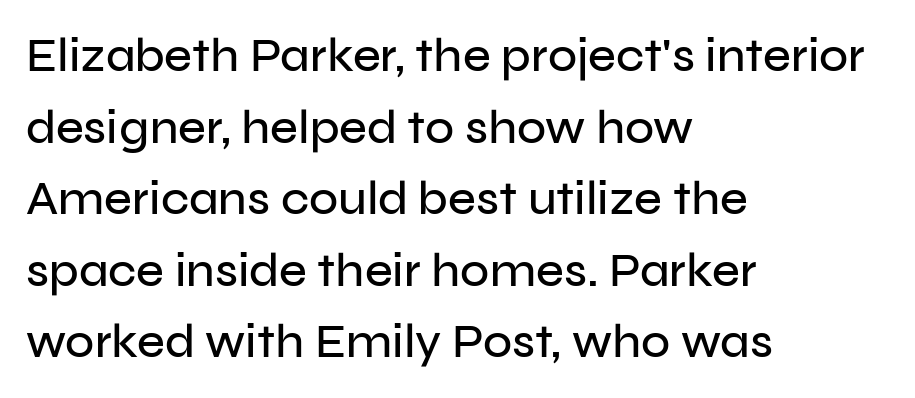
Q: Is the text italic (slanted)? A: No, it is upright.
Q: Is the typeface a serif or a sans-serif typeface? A: Sans-serif.
Q: Is the text underlined? A: No.
Q: How is the paragraph aligned? A: Left-aligned.
Q: Is the spacing between letters normal or unusually wide? A: Normal.
Q: Is the spacing between lines tight, normal or loose? A: Normal.
Q: Width (condensed, normal, or wide)? A: Normal.
Q: Stroke contrast? A: Low.
Q: x-height? A: Medium.
Q: Monospaced? A: No.
